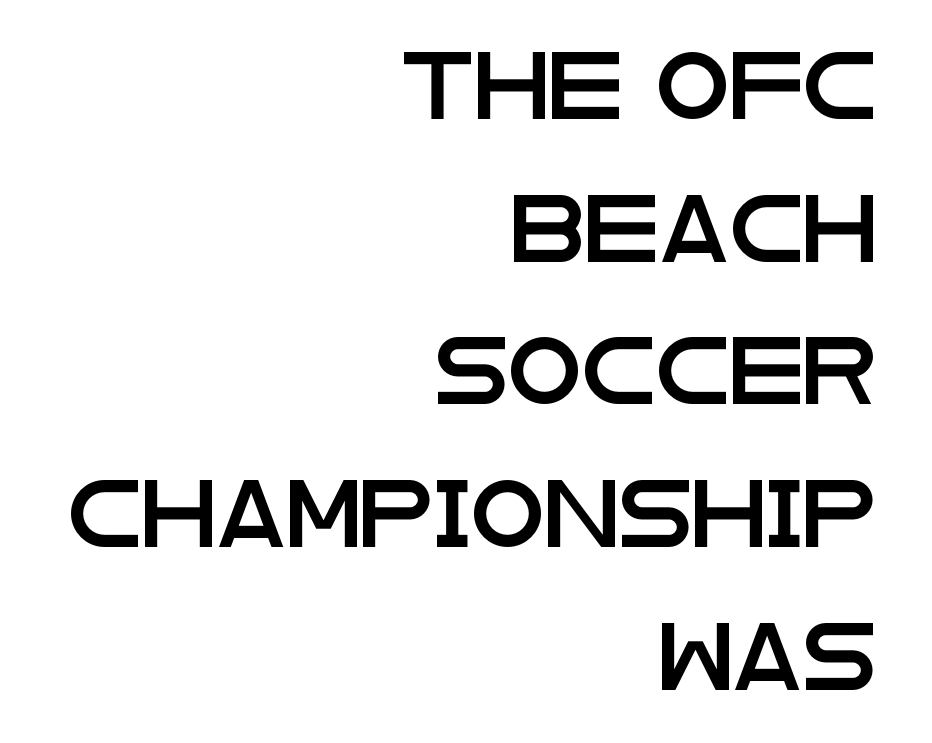
Q: Is the text italic (slanted)? A: No, it is upright.
Q: Is the typeface a serif or a sans-serif typeface? A: Sans-serif.
Q: Is the text underlined? A: No.
Q: How is the paragraph aligned? A: Right-aligned.
Q: Is the spacing between letters normal or unusually wide? A: Normal.
Q: Is the spacing between lines tight, normal or loose? A: Loose.
Q: Width (condensed, normal, or wide)? A: Wide.
Q: Stroke contrast? A: Low.
Q: x-height? A: Large.
Q: Monospaced? A: No.
